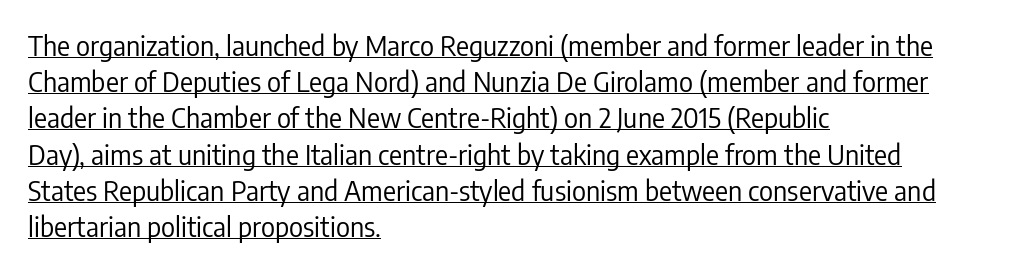
{"italic": "no", "bold": "no", "underline": "yes", "align": "left", "line_spacing": "normal", "line_spacing_ratio": 1.34, "letter_spacing": "normal", "letter_spacing_em": 0.0, "glyph_px": 27}
